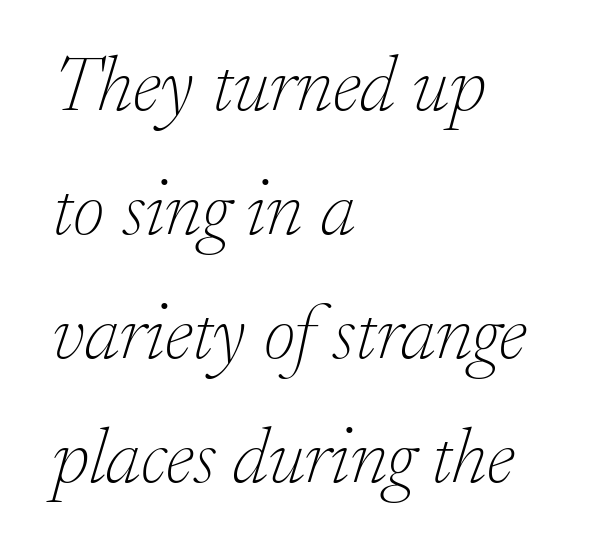
The image shows 78 px thin serif type, italic (leaning right); set left-aligned, normal line spacing (1.59x), normal letter spacing, not underlined; low stroke contrast and a small x-height.
